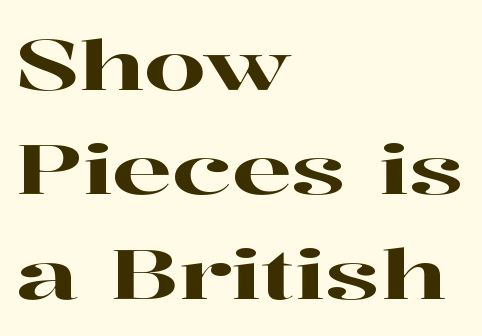
Q: Is the text italic (slanted)? A: No, it is upright.
Q: Is the typeface a serif or a sans-serif typeface? A: Serif.
Q: Is the text underlined? A: No.
Q: How is the paragraph aligned? A: Left-aligned.
Q: Is the spacing between letters normal or unusually wide? A: Normal.
Q: Is the spacing between lines tight, normal or loose? A: Normal.
Q: Width (condensed, normal, or wide)? A: Wide.
Q: Stroke contrast? A: High.
Q: x-height? A: Medium.
Q: Monospaced? A: No.
